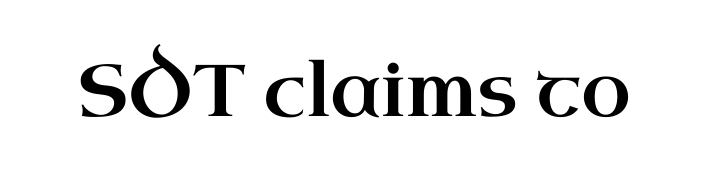
Typographically, this falls in the serif category. Honestly, the letter spacing is just normal — you wouldn't notice it. Ascenders rise straight up at ninety degrees. Check under the words: just untouched page. These lines are rendered in a variable-pitch font.
